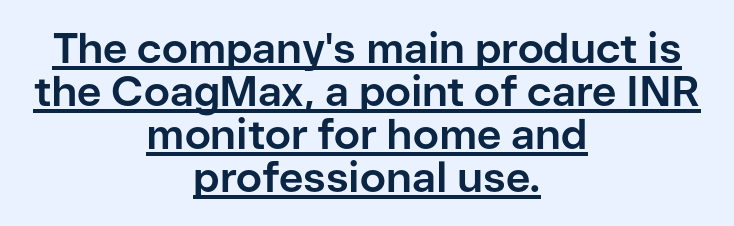
{"serif": "no", "italic": "no", "bold": "yes", "weight": "bold", "width": "normal", "stroke_contrast": "low", "x_height": "medium", "monospaced": "no", "underline": "yes", "align": "center", "line_spacing": "tight", "line_spacing_ratio": 1.02, "letter_spacing": "normal", "letter_spacing_em": 0.0, "glyph_px": 42}
